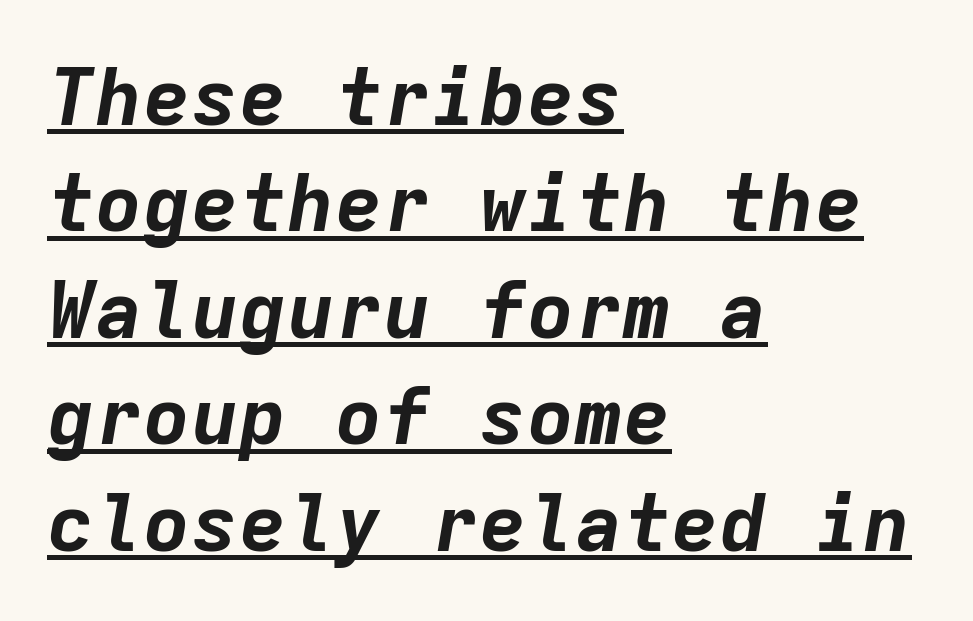
Q: Is the text bold? A: Yes.
Q: Is the text italic (slanted)? A: Yes, it leans right by about 9 degrees.
Q: Is the text underlined? A: Yes.
Q: How is the paragraph aligned? A: Left-aligned.
Q: Is the spacing between letters normal or unusually wide? A: Normal.
Q: Is the spacing between lines tight, normal or loose? A: Normal.
Q: Width (condensed, normal, or wide)? A: Normal.
Q: Stroke contrast? A: Low.
Q: x-height? A: Medium.
Q: Monospaced? A: Yes.
